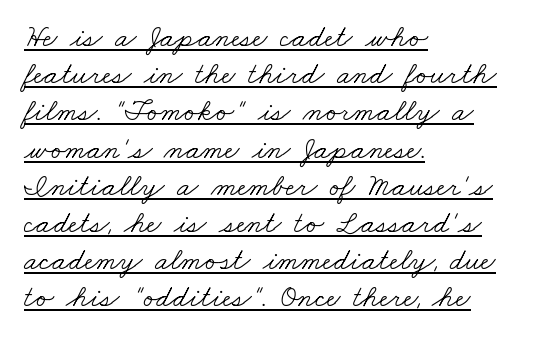
{"serif": "yes", "bold": "no", "weight": "light", "width": "wide", "stroke_contrast": "low", "x_height": "small", "monospaced": "no", "underline": "yes", "align": "left", "line_spacing_ratio": 1.2, "letter_spacing": "normal", "letter_spacing_em": 0.0, "glyph_px": 31}
